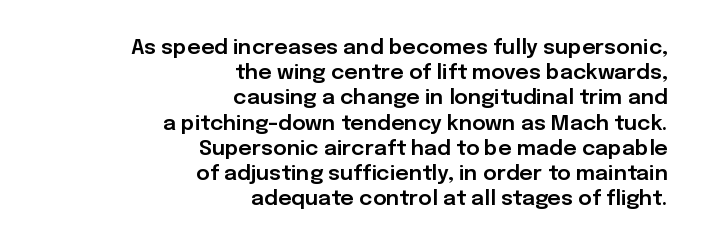
{"italic": "no", "underline": "no", "align": "right", "line_spacing_ratio": 1.2, "letter_spacing": "normal", "letter_spacing_em": 0.0, "glyph_px": 21}
